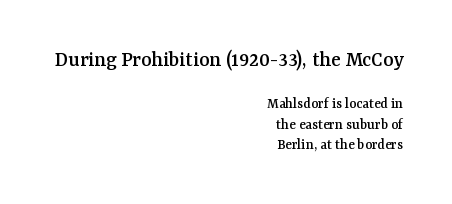
The tracking reads as untouched default to a designer's eye. The passage shown stacks its lines at a standard gap. The lettering holds an erect, upright posture throughout. The glyphs are unaccompanied by any horizontal stroke below them. Bigger letters appear in the top chunk; the bottom chunk is reduced. In CSS terms this would be text-align: right.
